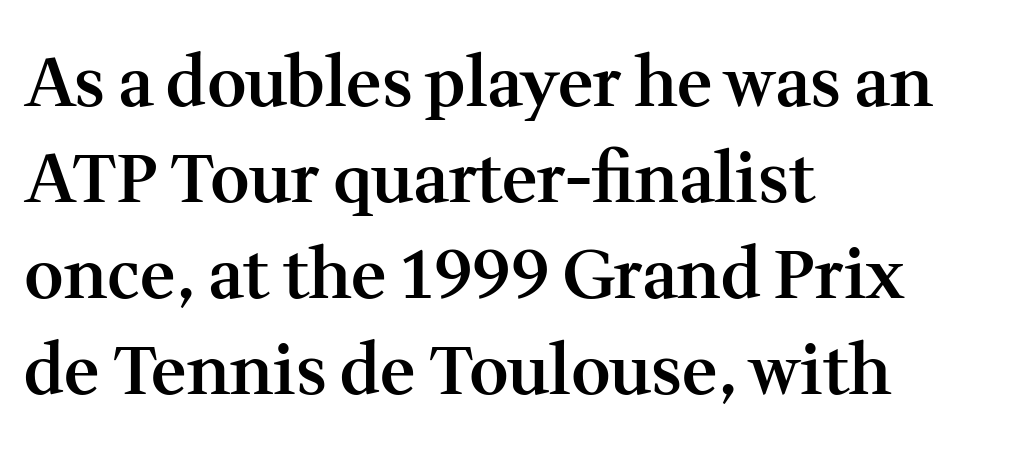
Q: Is the text bold? A: Semi-bold.
Q: Is the text italic (slanted)? A: No, it is upright.
Q: Is the typeface a serif or a sans-serif typeface? A: Serif.
Q: Is the text underlined? A: No.
Q: How is the paragraph aligned? A: Left-aligned.
Q: Is the spacing between letters normal or unusually wide? A: Normal.
Q: Is the spacing between lines tight, normal or loose? A: Normal.
Q: Width (condensed, normal, or wide)? A: Normal.
Q: Stroke contrast? A: Medium.
Q: x-height? A: Medium.
Q: Monospaced? A: No.
